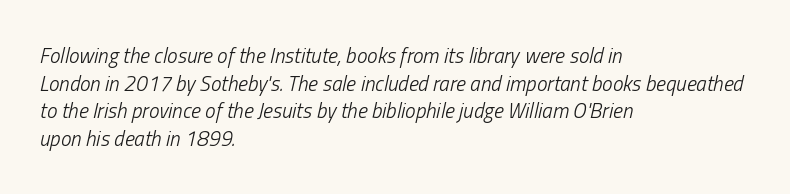
{"italic": "yes", "lean": "right", "slant_degrees": 13, "bold": "no", "underline": "no", "align": "left", "line_spacing": "normal", "line_spacing_ratio": 1.31, "letter_spacing": "normal", "letter_spacing_em": 0.0, "glyph_px": 21}
